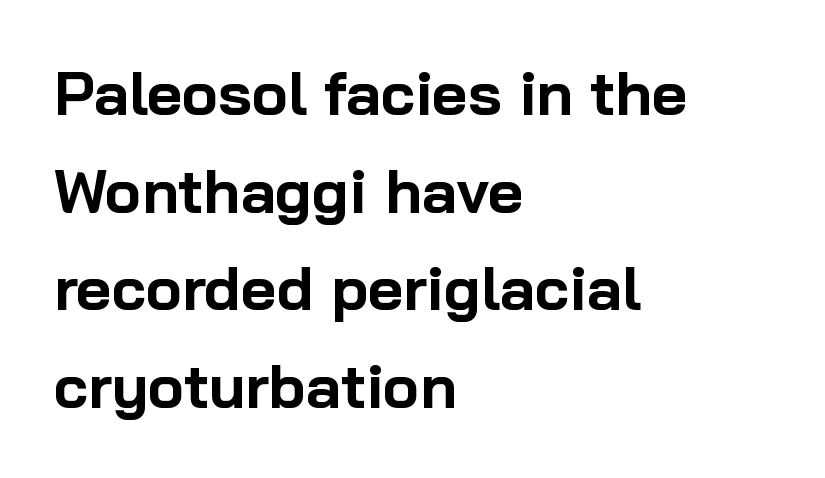
The image shows 61 px bold sans-serif type, upright; set left-aligned, normal line spacing (1.6x), normal letter spacing, not underlined; low stroke contrast and a medium x-height.
